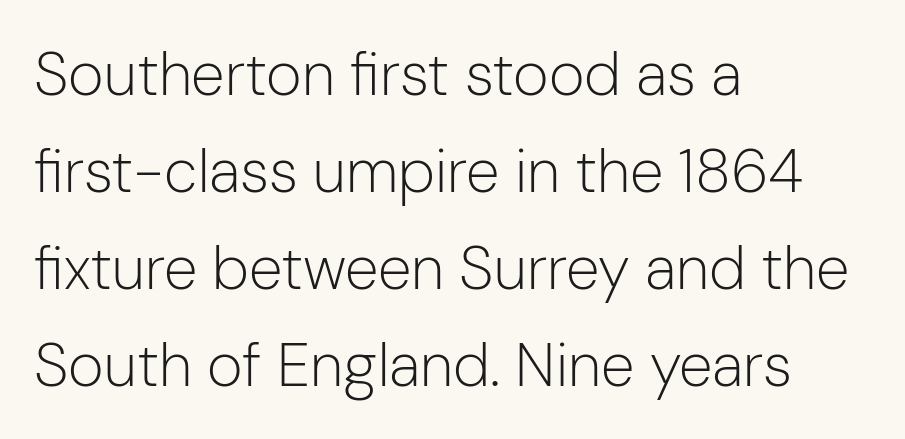
A classic flush-left, rag-right setting is used for this passage. Weight: in the light-to-regular range. The specimen omits any rule beneath the text block's lines. These lines are rendered in a variable-pitch font. The type family on display is of the sans-serif kind.
